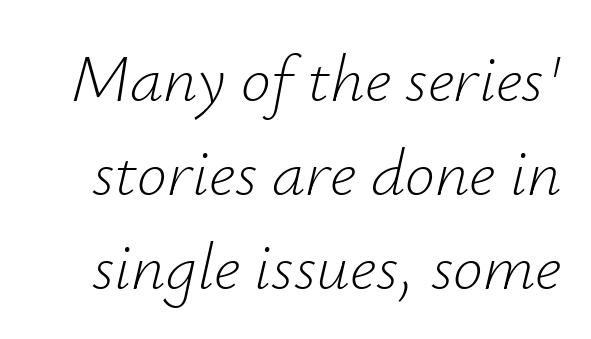
{"italic": "yes", "lean": "right", "slant_degrees": 12, "bold": "no", "weight": "light", "width": "normal", "stroke_contrast": "low", "x_height": "small", "monospaced": "no", "underline": "no", "line_spacing": "normal", "line_spacing_ratio": 1.4, "letter_spacing": "normal", "letter_spacing_em": 0.0, "glyph_px": 67}
